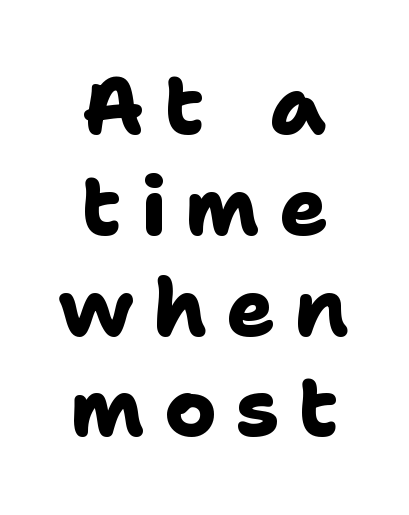
Q: Is the text bold? A: Yes.
Q: Is the typeface a serif or a sans-serif typeface? A: Sans-serif.
Q: Is the text underlined? A: No.
Q: How is the paragraph aligned? A: Centered.
Q: Is the spacing between letters normal or unusually wide? A: Unusually wide.
Q: Is the spacing between lines tight, normal or loose? A: Normal.
Q: Width (condensed, normal, or wide)? A: Normal.
Q: Stroke contrast? A: Low.
Q: x-height? A: Medium.
Q: Monospaced? A: No.
